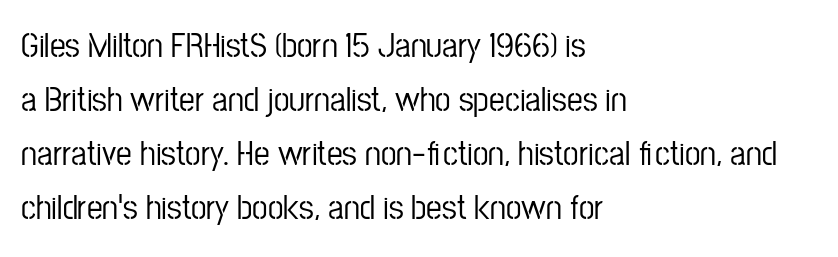
The image shows 35 px condensed sans-serif type, upright; set left-aligned, normal line spacing (1.54x), normal letter spacing, not underlined; low stroke contrast and a medium x-height.
